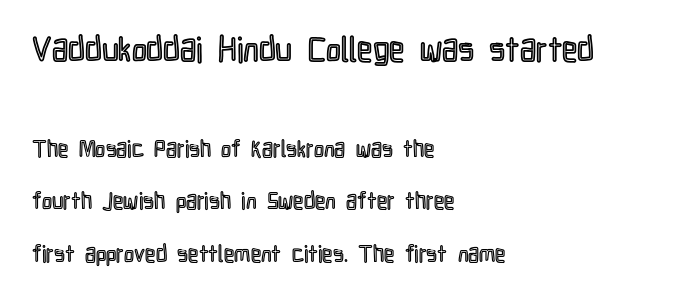
Which of the two is more prominent by size? The first, at the top. The axis of the letterforms is exactly vertical. The rendering uses a large line-height, opening up the rows. Unmarked baselines from the first word to the last. Default kerning and tracking; the words read as compact shapes. Every row of glyphs begins at an identical x-position on the left.
